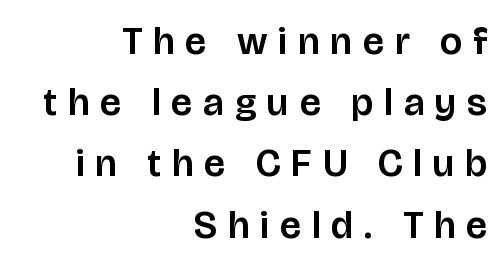
Q: Is the text italic (slanted)? A: No, it is upright.
Q: Is the typeface a serif or a sans-serif typeface? A: Sans-serif.
Q: Is the text underlined? A: No.
Q: How is the paragraph aligned? A: Right-aligned.
Q: Is the spacing between letters normal or unusually wide? A: Unusually wide.
Q: Is the spacing between lines tight, normal or loose? A: Normal.
Q: Width (condensed, normal, or wide)? A: Normal.
Q: Stroke contrast? A: Low.
Q: x-height? A: Large.
Q: Monospaced? A: No.
